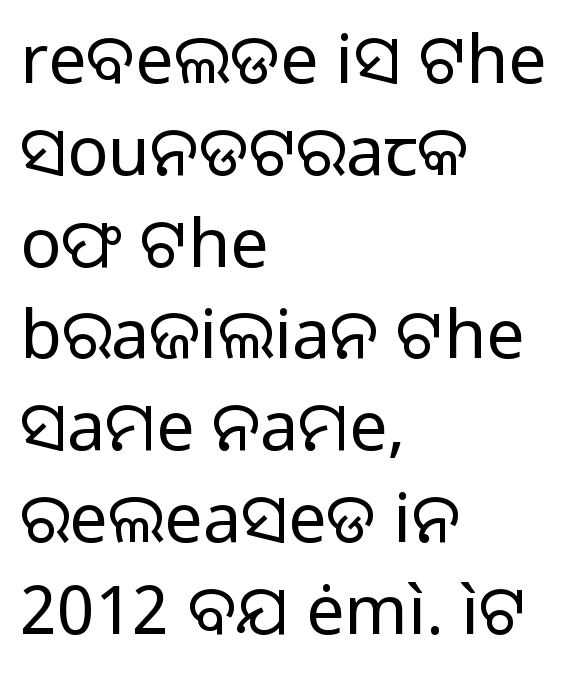
Q: Is the text bold? A: No.
Q: Is the text italic (slanted)? A: No, it is upright.
Q: Is the typeface a serif or a sans-serif typeface? A: Sans-serif.
Q: Is the text underlined? A: No.
Q: How is the paragraph aligned? A: Left-aligned.
Q: Is the spacing between letters normal or unusually wide? A: Normal.
Q: Is the spacing between lines tight, normal or loose? A: Normal.
Q: Width (condensed, normal, or wide)? A: Normal.
Q: Stroke contrast? A: Low.
Q: x-height? A: Medium.
Q: Monospaced? A: No.
